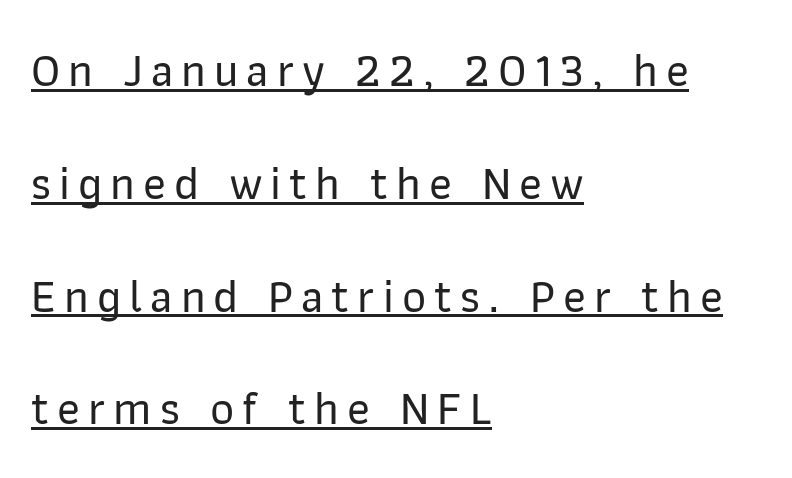
The image shows 47 px sans-serif type, upright; set left-aligned, loose line spacing (2.4x), underlined; low stroke contrast and a medium x-height.
